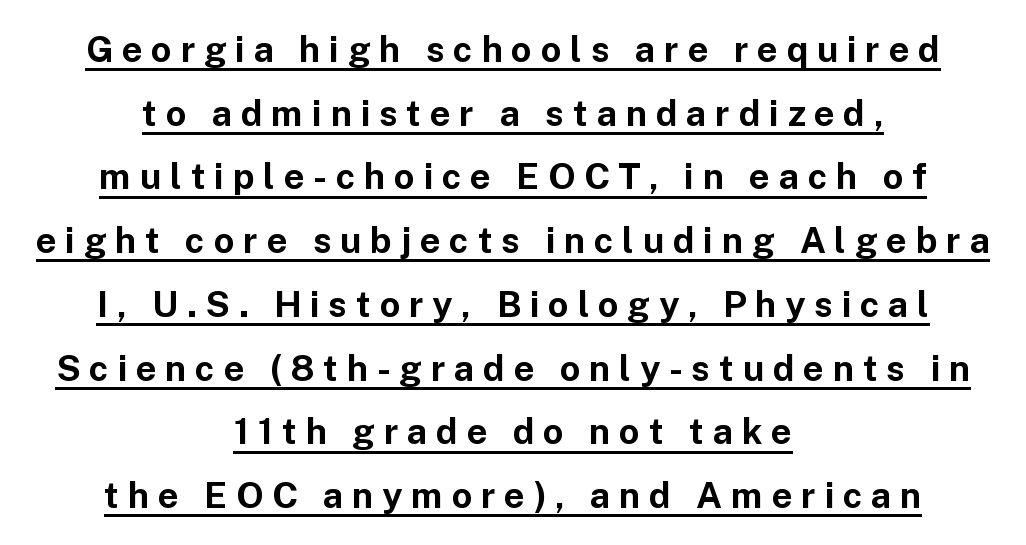
Q: Is the text bold? A: Yes.
Q: Is the text italic (slanted)? A: No, it is upright.
Q: Is the typeface a serif or a sans-serif typeface? A: Sans-serif.
Q: Is the text underlined? A: Yes.
Q: How is the paragraph aligned? A: Centered.
Q: Is the spacing between letters normal or unusually wide? A: Unusually wide.
Q: Width (condensed, normal, or wide)? A: Normal.
Q: Stroke contrast? A: Low.
Q: x-height? A: Medium.
Q: Monospaced? A: No.
